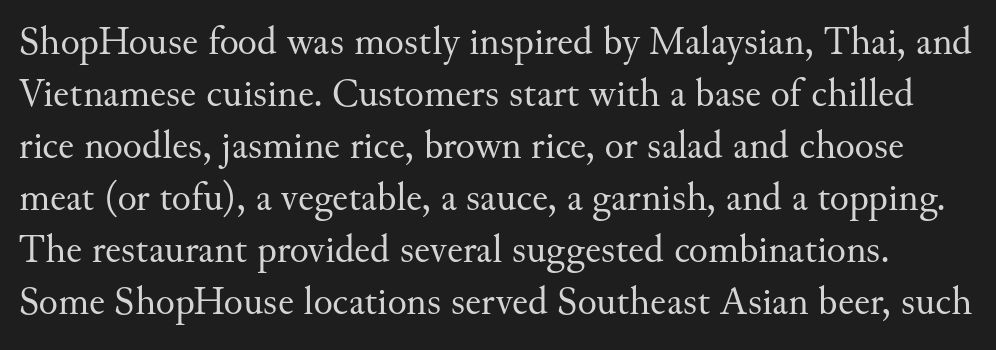
This block has exactly the height ordinary leading produces. A serif font was chosen for this passage. Think of a printed novel: that variable character pitch is what you see here. You could call the tracking neutral — neither tight nor loose.
